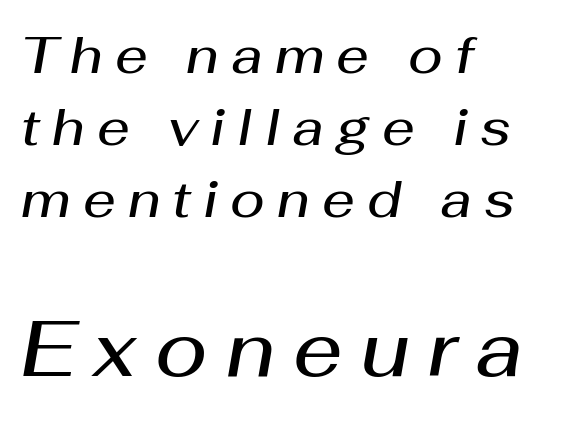
The image shows 77 px semibold type, italic (leaning right); set left-aligned, normal line spacing (1.41x), unusually wide letter spacing (+0.24 em), not underlined; the second (bottom) block is 1.51x larger; medium stroke contrast and a medium x-height.
